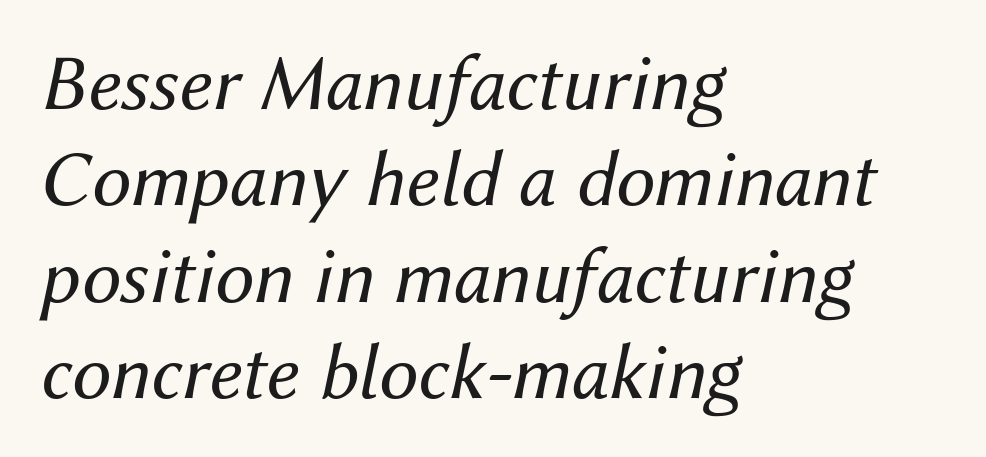
This rendering uses left alignment, leaving the right contour irregular. The specimen reads as italic at a glance. There is no visible air inserted between adjacent glyphs. Each stroke keeps to a modest, everyday thickness or less.
